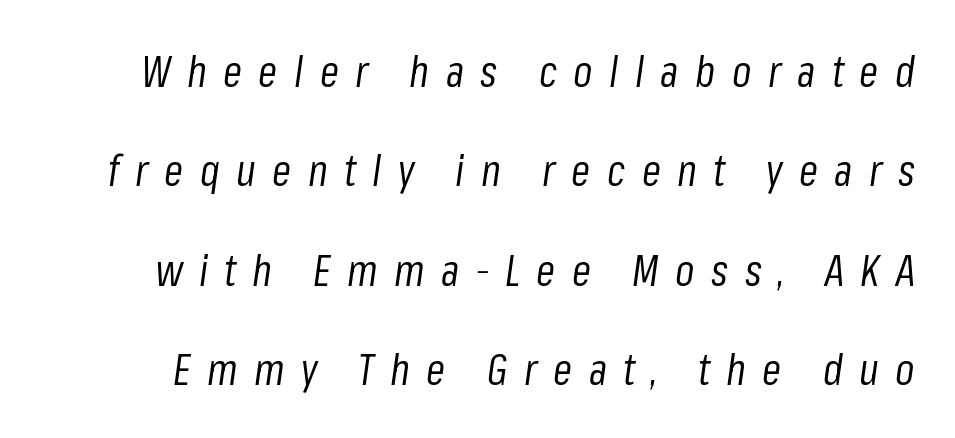
Observe the lean: these are italic letterforms. This rendering widens character spacing well past its baseline value. The space beneath each line is pristine and unruled. These lines stand farther apart than default settings would place them.
